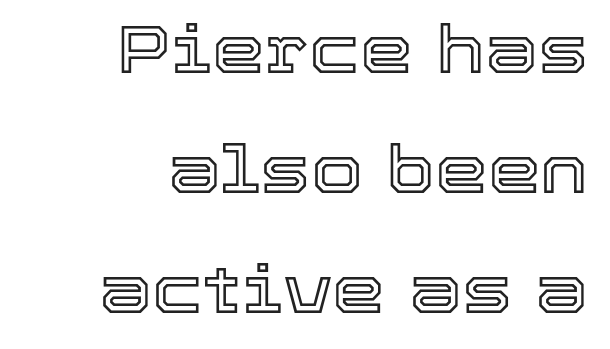
Q: Is the text italic (slanted)? A: No, it is upright.
Q: Is the text underlined? A: No.
Q: How is the paragraph aligned? A: Right-aligned.
Q: Is the spacing between letters normal or unusually wide? A: Normal.
Q: Width (condensed, normal, or wide)? A: Normal.
Q: x-height? A: Medium.
Q: Monospaced? A: No.
